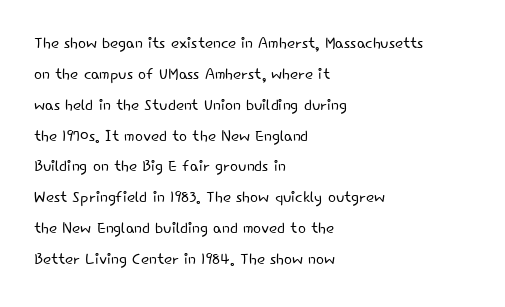
If you drew a line through each stem, it would be perfectly vertical. Leftover space on each line is placed entirely after the last word. The vertical gap from one line to the next is medium. The specimen omits any rule beneath the text block's lines.
